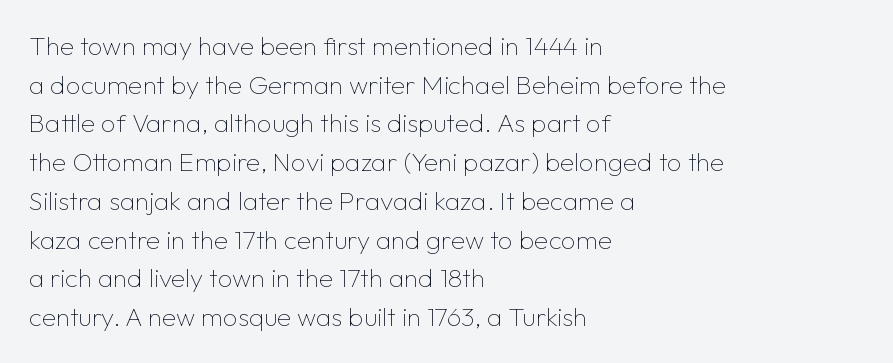
Q: Is the text bold? A: No.
Q: Is the text italic (slanted)? A: No, it is upright.
Q: Is the text underlined? A: No.
Q: How is the paragraph aligned? A: Left-aligned.
Q: Is the spacing between letters normal or unusually wide? A: Normal.
Q: Is the spacing between lines tight, normal or loose? A: Normal.
